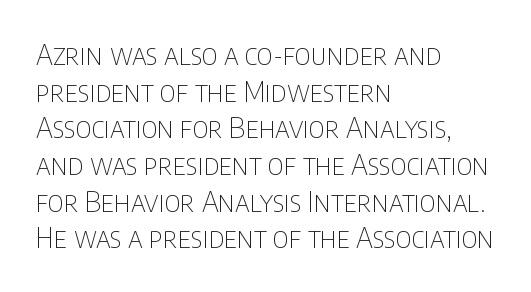
The image shows 28 px thin, condensed sans-serif type, upright; set left-aligned, normal line spacing (1.31x), normal letter spacing, not underlined; low stroke contrast and a large x-height.
